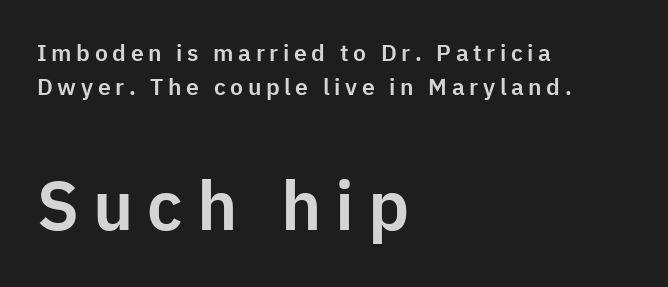
The image shows 69 px sans-serif type, upright; set left-aligned, normal line spacing (1.46x), unusually wide letter spacing (+0.2 em), not underlined; the second (bottom) block is 3.0x larger; low stroke contrast and a medium x-height.
